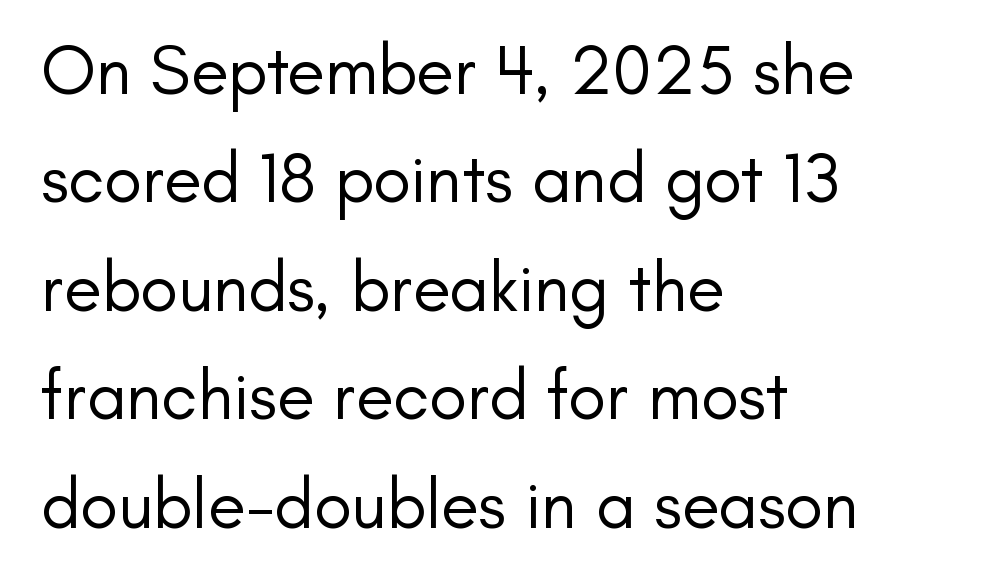
Q: Is the text bold? A: No.
Q: Is the text italic (slanted)? A: No, it is upright.
Q: Is the typeface a serif or a sans-serif typeface? A: Sans-serif.
Q: Is the text underlined? A: No.
Q: How is the paragraph aligned? A: Left-aligned.
Q: Is the spacing between letters normal or unusually wide? A: Normal.
Q: Is the spacing between lines tight, normal or loose? A: Normal.
Q: Width (condensed, normal, or wide)? A: Normal.
Q: Stroke contrast? A: Low.
Q: x-height? A: Small.
Q: Monospaced? A: No.
